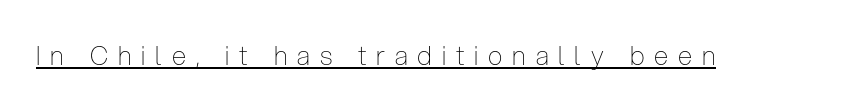
The image shows 26 px text type, upright; set unusually wide letter spacing (+0.38 em), underlined.
